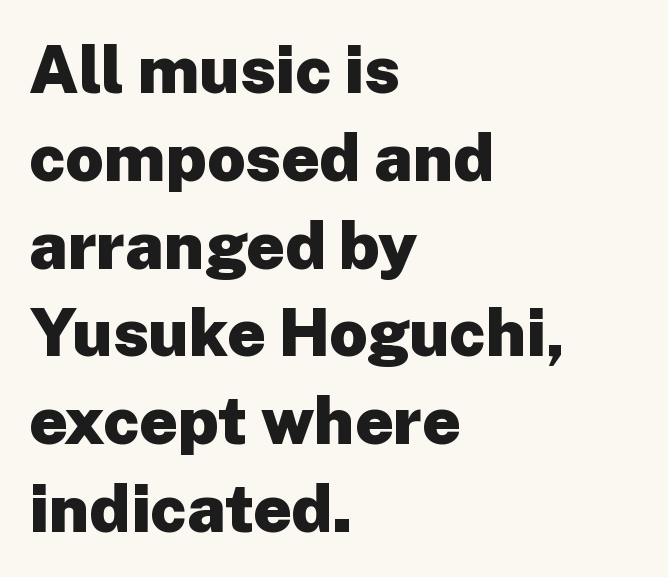
The image shows 67 px heavy sans-serif type, upright; set left-aligned, normal line spacing (1.31x), normal letter spacing, not underlined; low stroke contrast and a medium x-height.
